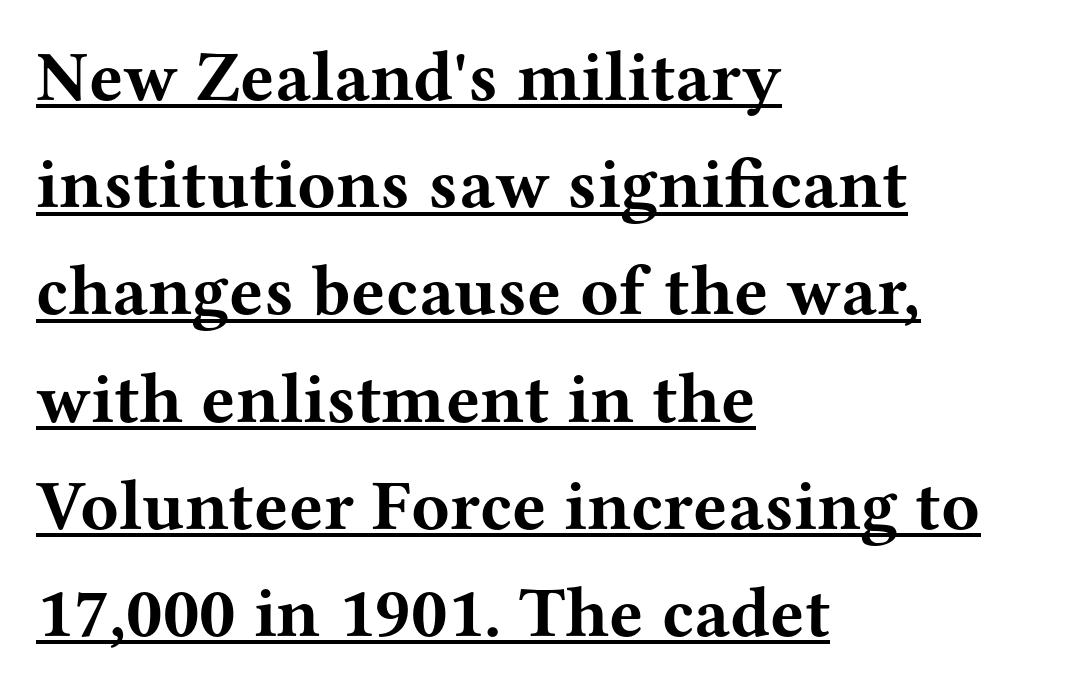
{"serif": "yes", "italic": "no", "bold": "yes", "weight": "bold", "width": "wide", "stroke_contrast": "medium", "x_height": "medium", "monospaced": "no", "underline": "yes", "align": "left", "line_spacing": "normal", "line_spacing_ratio": 1.51, "letter_spacing": "normal", "letter_spacing_em": 0.0, "glyph_px": 71}
